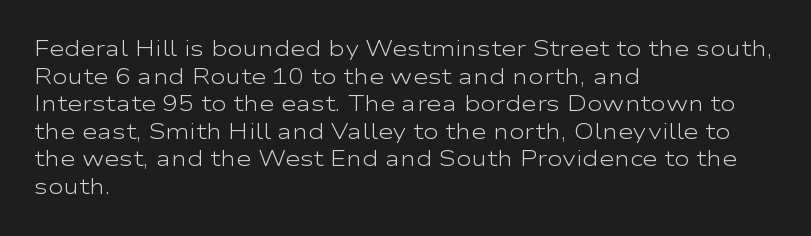
Q: Is the text bold? A: No.
Q: Is the text italic (slanted)? A: No, it is upright.
Q: Is the text underlined? A: No.
Q: How is the paragraph aligned? A: Left-aligned.
Q: Is the spacing between letters normal or unusually wide? A: Normal.
Q: Is the spacing between lines tight, normal or loose? A: Normal.
